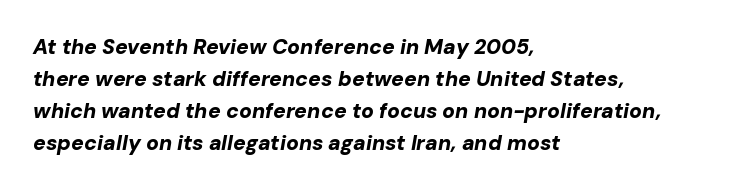
{"italic": "yes", "lean": "right", "slant_degrees": 10, "bold": "yes", "underline": "no", "align": "left", "line_spacing": "normal", "line_spacing_ratio": 1.52, "letter_spacing": "normal", "letter_spacing_em": 0.0, "glyph_px": 21}
